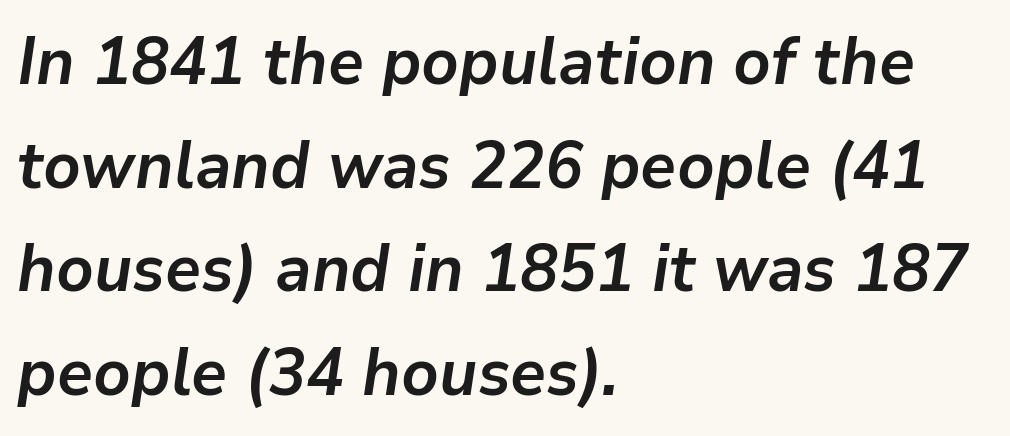
If you drew a ruler down the left edge, every line would touch it. Heavy-handed strokes throughout: this text is bold. Beneath every word, the page is bare. Does extra space separate the letters? No, they use regular spacing. Spacing verdict: proportional, widths tailored to each character.
